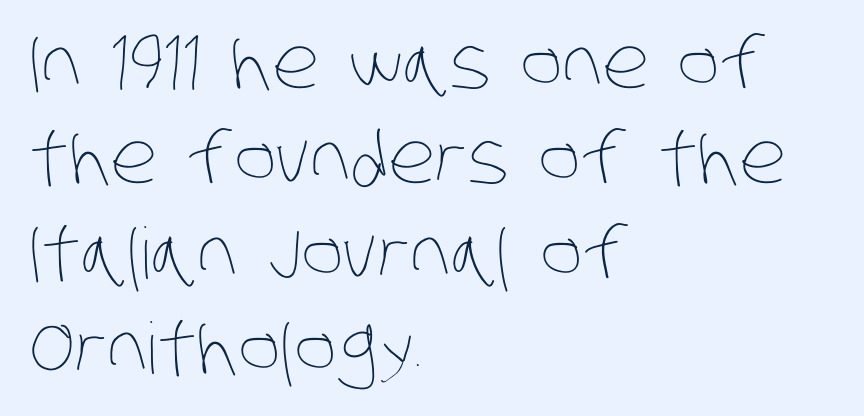
{"bold": "no", "weight": "thin", "width": "condensed", "stroke_contrast": "low", "x_height": "large", "monospaced": "no", "underline": "no", "align": "left", "line_spacing": "normal", "line_spacing_ratio": 1.34, "letter_spacing": "normal", "letter_spacing_em": 0.0, "glyph_px": 71}
